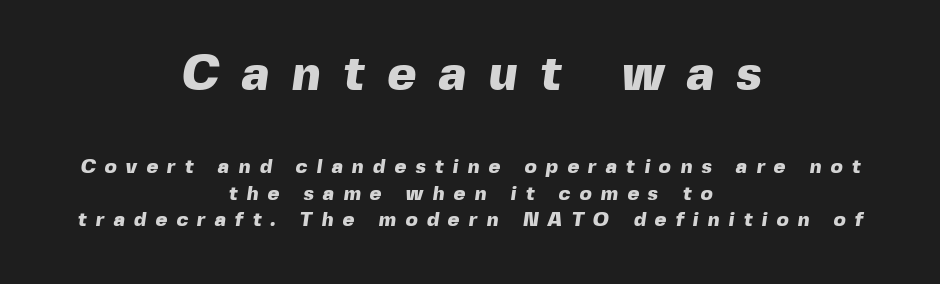
{"serif": "no", "bold": "yes", "weight": "heavy", "width": "normal", "x_height": "medium", "monospaced": "no", "underline": "no", "align": "center", "line_spacing": "normal", "line_spacing_ratio": 1.34, "letter_spacing": "wide", "letter_spacing_em": 0.46, "larger_block": "first", "size_ratio": 2.45, "glyph_px": 49}
